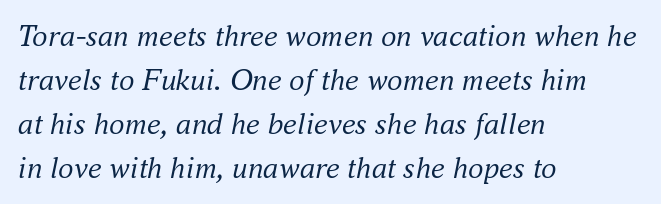
The image shows 31 px regular-weight serif type, italic (leaning right); set left-aligned, normal line spacing (1.42x), normal letter spacing, not underlined; medium stroke contrast and a small x-height.
